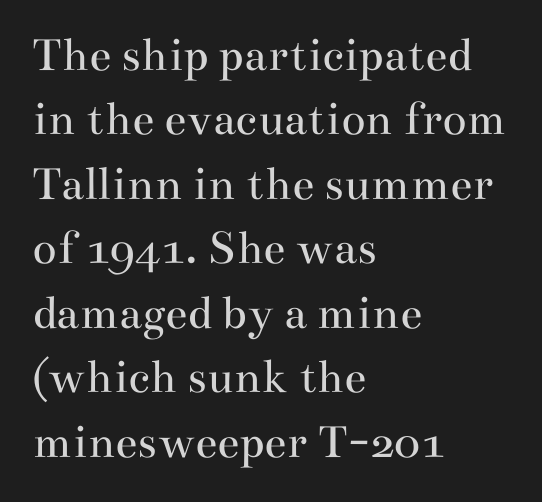
The image shows 50 px regular-weight, wide serif type, upright; set left-aligned, normal line spacing (1.29x), normal letter spacing, not underlined; medium stroke contrast and a small x-height.
